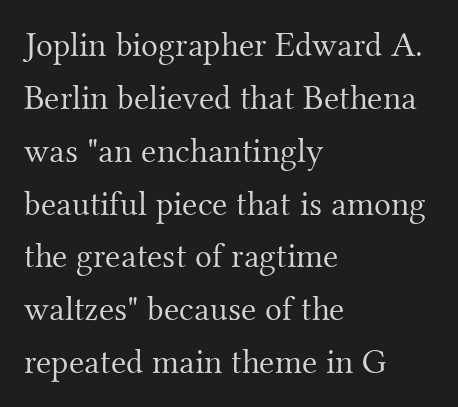
A typesetter would call this zero additional tracking. If you drew a ruler down the left edge, every line would touch it. Regarding serifs, this sample has them. Stems and bowls with no extra thickness — not bold.
